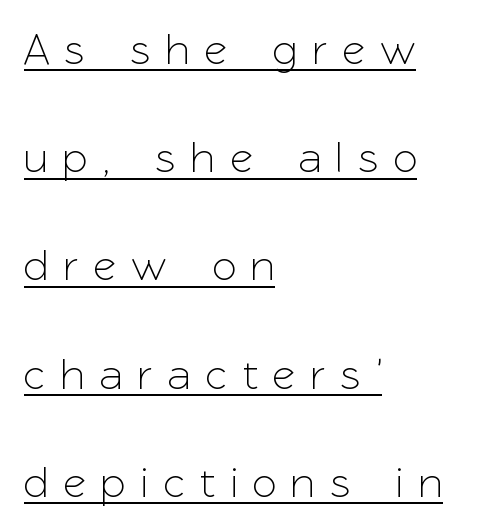
{"serif": "no", "italic": "no", "width": "normal", "stroke_contrast": "low", "x_height": "medium", "monospaced": "no", "underline": "yes", "align": "left", "line_spacing": "loose", "line_spacing_ratio": 2.46, "letter_spacing": "wide", "letter_spacing_em": 0.37, "glyph_px": 44}
